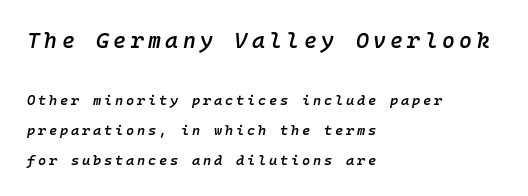
The image shows 22 px text type, italic (leaning right); set left-aligned, loose line spacing (2.14x), unusually wide letter spacing (+0.2 em), not underlined; the first (top) block is 1.57x larger.
